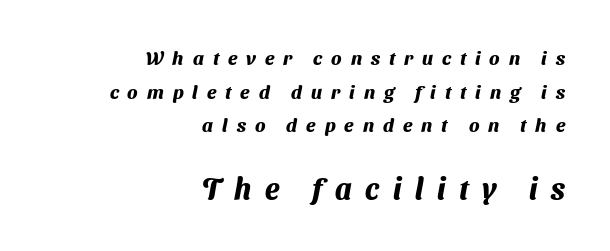
The glyphs are unaccompanied by any horizontal stroke below them. Think of a printed novel: that variable character pitch is what you see here. You can tell from the bare stems that sans-serif type was used. A dark, heavy texture on the line: the type is bold. Loose tracking; the words dissolve into strings of separated letters.
